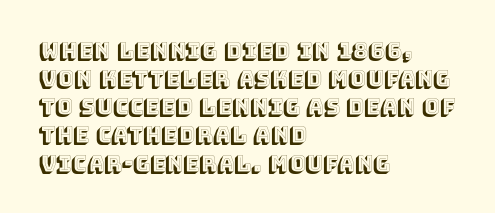
The image shows 21 px text type, upright; set left-aligned, normal line spacing (1.34x), normal letter spacing, not underlined.
